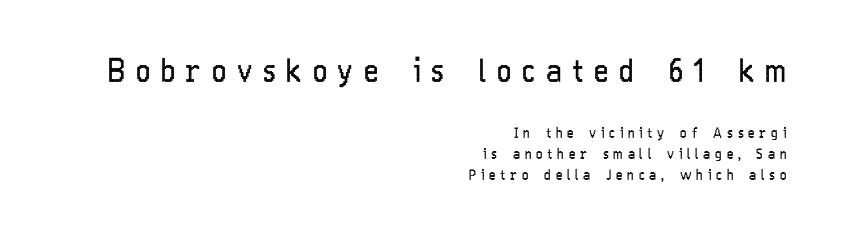
Q: Is the text bold? A: No.
Q: Is the text italic (slanted)? A: No, it is upright.
Q: Is the typeface a serif or a sans-serif typeface? A: Sans-serif.
Q: Is the text underlined? A: No.
Q: How is the paragraph aligned? A: Right-aligned.
Q: Is the spacing between letters normal or unusually wide? A: Unusually wide.
Q: Is the spacing between lines tight, normal or loose? A: Normal.
Q: Which block of text is set in a larger size, the first (top) or the second (bottom)? A: The first (top) one.
Q: Width (condensed, normal, or wide)? A: Condensed.
Q: Stroke contrast? A: Low.
Q: x-height? A: Medium.
Q: Monospaced? A: No.
